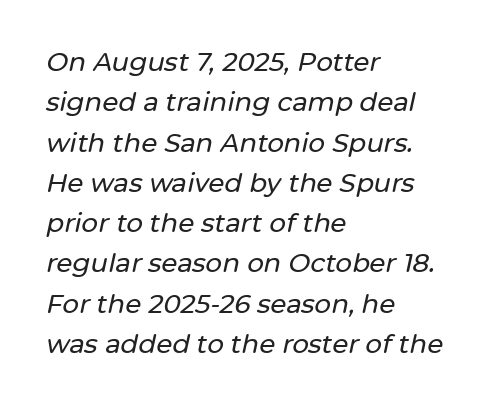
Default kerning and tracking; the words read as compact shapes. Summary of vertical rhythm: regular, with standard interline spacing. Nobody drew a line under any word here. In terms of posture, this sample is oblique. Casual observation: everything's shoved over to the left.
